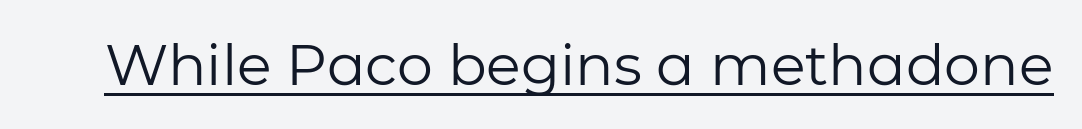
Character widths vary here, with narrow letters taking less room than wide ones. Ascenders rise straight up at ninety degrees. Does extra space separate the letters? No, they use regular spacing. These lines are composed in type without serifs. Somebody hit Ctrl+U on this one — the words are underlined. The strokes carry an ordinary text weight at most.
